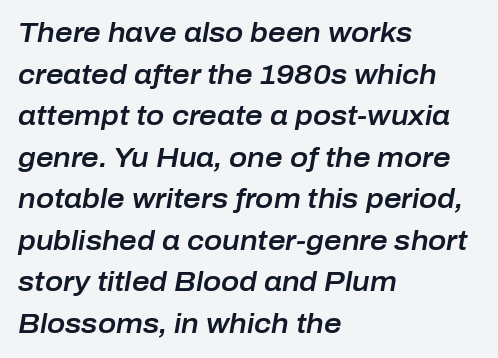
Q: Is the text italic (slanted)? A: Yes, it leans right by about 10 degrees.
Q: Is the text underlined? A: No.
Q: How is the paragraph aligned? A: Left-aligned.
Q: Is the spacing between letters normal or unusually wide? A: Normal.
Q: Is the spacing between lines tight, normal or loose? A: Normal.
